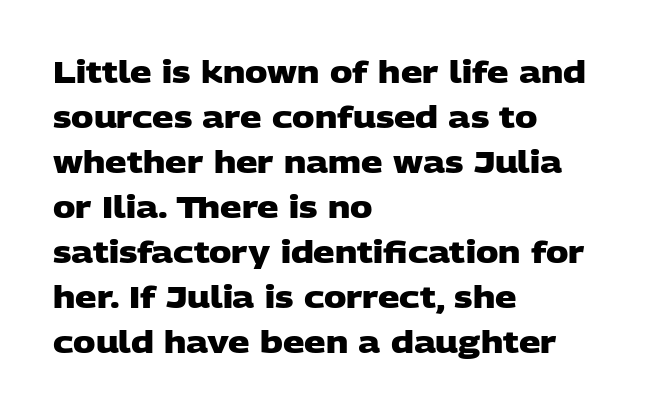
{"serif": "no", "bold": "yes", "weight": "heavy", "width": "wide", "stroke_contrast": "low", "x_height": "large", "monospaced": "no", "underline": "no", "align": "left", "line_spacing": "normal", "line_spacing_ratio": 1.5, "letter_spacing": "normal", "letter_spacing_em": 0.0, "glyph_px": 30}
